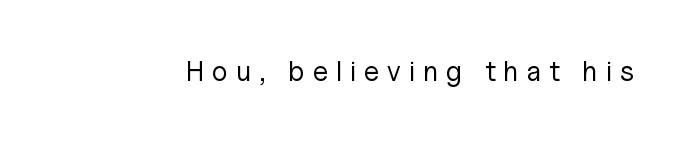
{"serif": "no", "italic": "no", "bold": "no", "weight": "regular", "width": "normal", "stroke_contrast": "low", "x_height": "medium", "monospaced": "no", "underline": "no", "letter_spacing": "wide", "letter_spacing_em": 0.28, "glyph_px": 28}
